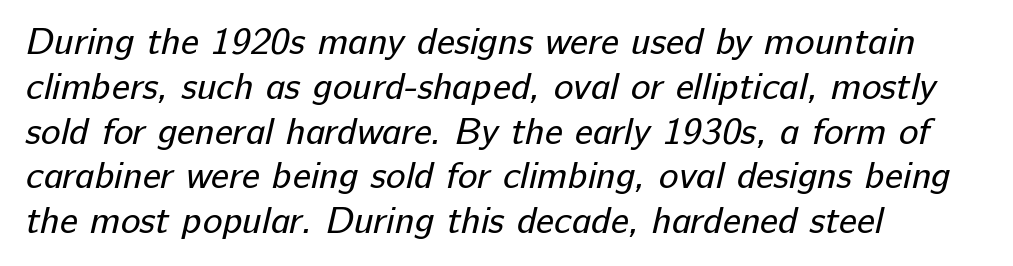
{"serif": "no", "bold": "no", "weight": "regular", "width": "normal", "stroke_contrast": "low", "x_height": "medium", "monospaced": "no", "underline": "no", "align": "left", "line_spacing_ratio": 1.21, "letter_spacing": "normal", "letter_spacing_em": 0.0, "glyph_px": 37}
